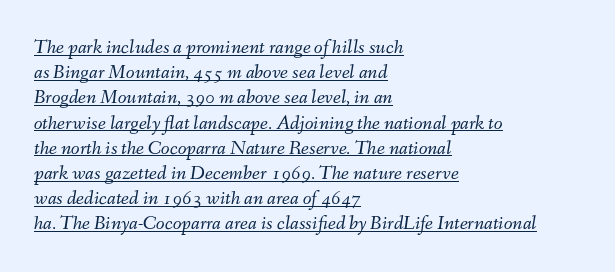
The image shows 20 px text type, italic (leaning right); set left-aligned, normal line spacing (1.26x), normal letter spacing, underlined.
